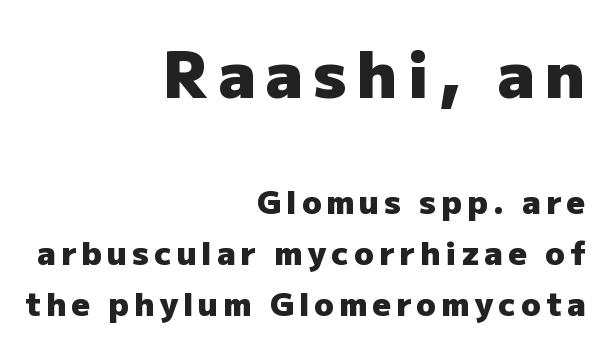
The image shows 64 px heavy sans-serif type, upright; set right-aligned, normal line spacing (1.59x), not underlined; the first (top) block is 2.0x larger; low stroke contrast and a medium x-height.
